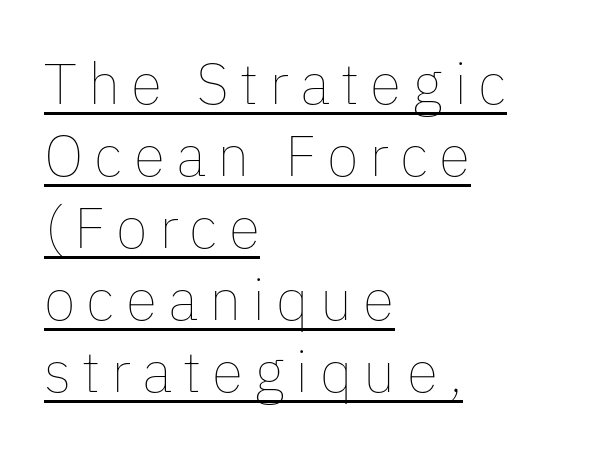
In designer terms, the underline attribute is active on this setting. Every character sits straight up, as roman type does. The paragraph shown leans on its left margin. The font is comparable to plain body text, perhaps lighter.
